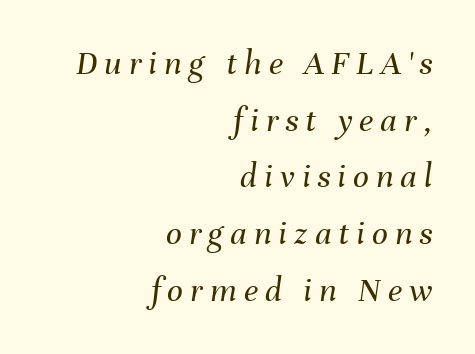
The image shows 35 px regular-weight type, italic (leaning right); set right-aligned, normal line spacing (1.62x), unusually wide letter spacing (+0.2 em), not underlined; medium stroke contrast and a medium x-height.
